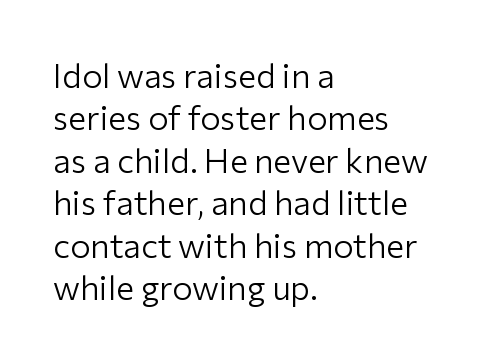
The image shows 34 px light sans-serif type, upright; set left-aligned, normal line spacing (1.25x), normal letter spacing, not underlined; low stroke contrast and a medium x-height.
